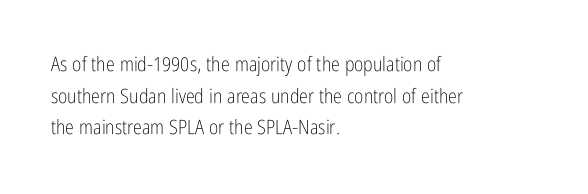
Teacher's note: observe the even left margin — that is flush-left alignment. The passage shown is not underscored anywhere. The rendering uses a moderate line-height, typical for paragraphs. Ascenders rise straight up at ninety degrees. Nobody touched the tracking dial on this one.
